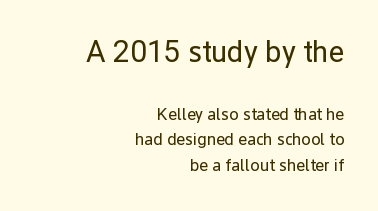
The image shows 30 px regular-weight sans-serif type, upright; set right-aligned, normal line spacing (1.52x), normal letter spacing, not underlined; the first (top) block is 1.76x larger; low stroke contrast and a medium x-height.
